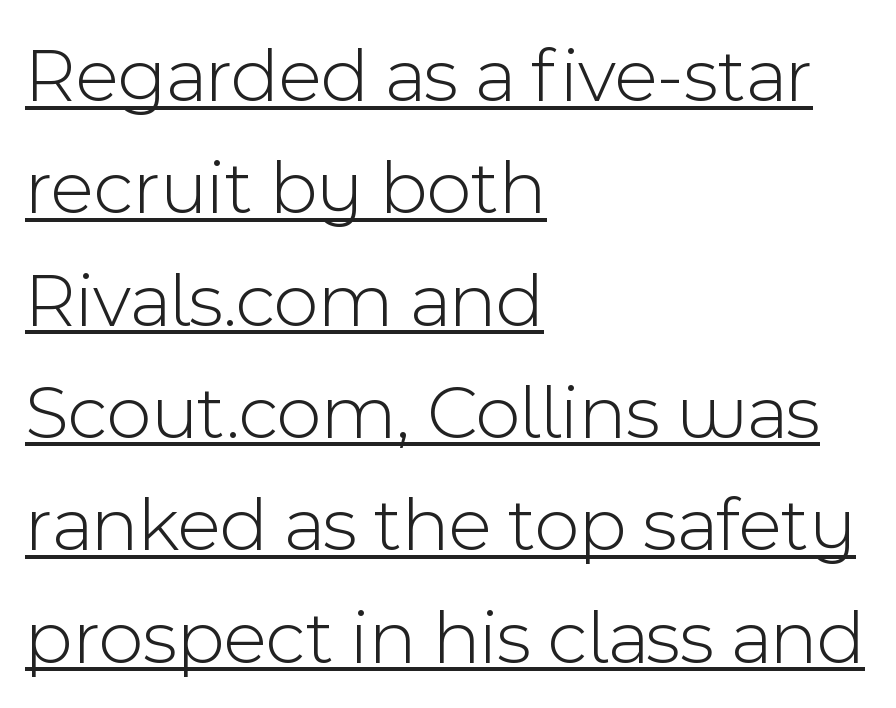
Students, note that the glyphs here touch the page at normal intervals. The face used here appears with an underline applied. A typesetter would call this proportional, since set widths differ per character. In CSS terms this would be text-align: left. Observe the absence of serifs on each vertical stroke in this sample. What's the leading like? Ordinary, nothing unusual.
